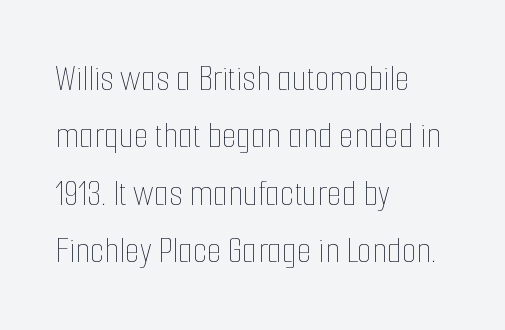
Summary of vertical rhythm: regular, with standard interline spacing. The characters are drawn with everyday or finer stroke widths. Letter spacing: default. In terms of posture, this sample is upright. The setting favours the left margin, as ordinary paragraphs usually do. Underline: absent.
